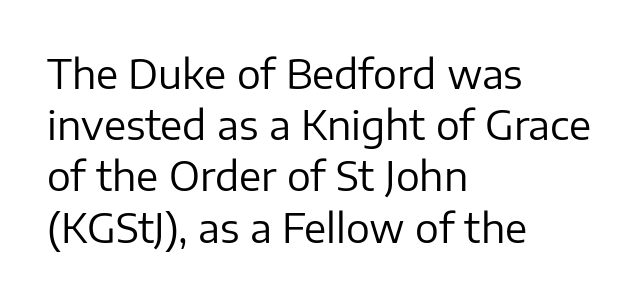
{"serif": "no", "italic": "no", "bold": "no", "weight": "regular", "width": "normal", "stroke_contrast": "low", "x_height": "medium", "monospaced": "no", "underline": "no", "align": "left", "line_spacing": "normal", "line_spacing_ratio": 1.28, "letter_spacing": "normal", "letter_spacing_em": 0.0, "glyph_px": 40}
